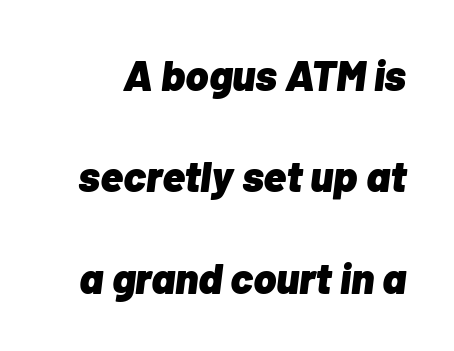
Q: Is the text bold? A: Yes.
Q: Is the text italic (slanted)? A: Yes, it leans right by about 7 degrees.
Q: Is the text underlined? A: No.
Q: Is the spacing between letters normal or unusually wide? A: Normal.
Q: Is the spacing between lines tight, normal or loose? A: Loose.
Q: Width (condensed, normal, or wide)? A: Normal.
Q: Stroke contrast? A: Low.
Q: x-height? A: Medium.
Q: Monospaced? A: No.
